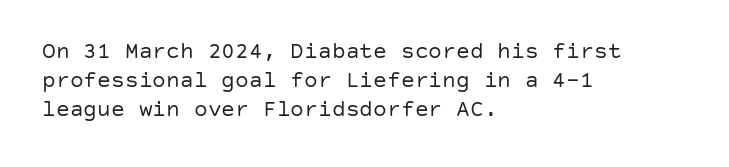
{"italic": "no", "bold": "no", "underline": "no", "align": "left", "line_spacing": "normal", "line_spacing_ratio": 1.27, "letter_spacing": "normal", "letter_spacing_em": 0.0, "glyph_px": 23}
